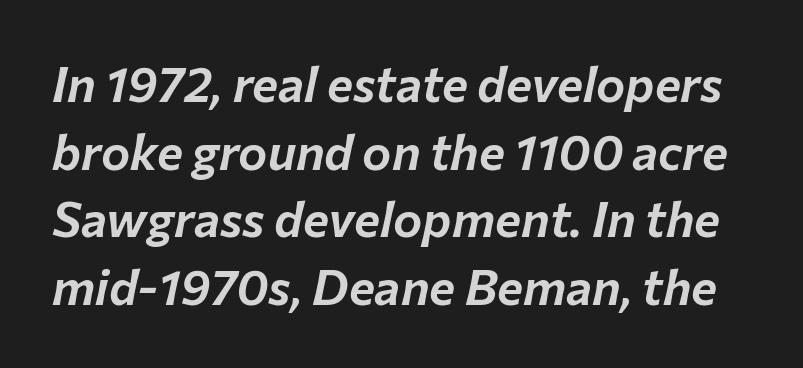
There is no visible air inserted between adjacent glyphs. This sample keeps an unexceptional amount of space between lines. There's an unmistakable incline to the writing here. Note the varied advance widths — an 'i' is clearly narrower than an 'm'.
